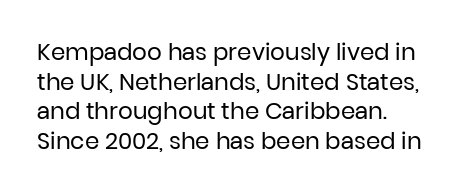
{"italic": "no", "bold": "no", "underline": "no", "align": "left", "line_spacing": "normal", "line_spacing_ratio": 1.29, "letter_spacing": "normal", "letter_spacing_em": 0.0, "glyph_px": 23}
